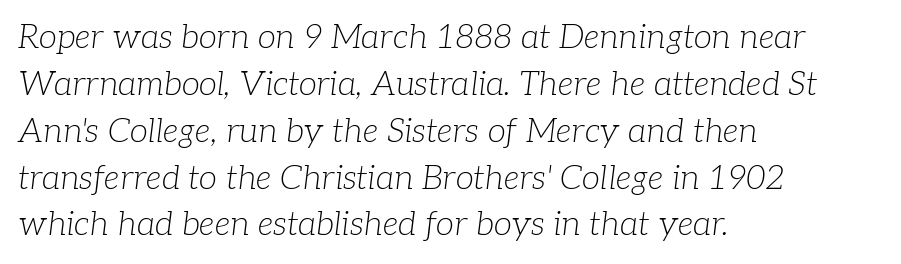
{"serif": "yes", "italic": "yes", "lean": "right", "slant_degrees": 7, "bold": "no", "weight": "light", "width": "normal", "stroke_contrast": "low", "x_height": "medium", "monospaced": "no", "underline": "no", "align": "left", "line_spacing": "normal", "line_spacing_ratio": 1.42, "letter_spacing": "normal", "letter_spacing_em": 0.0, "glyph_px": 33}
